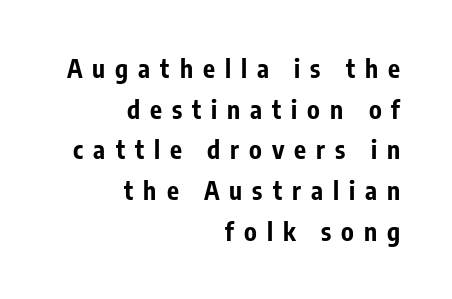
The image shows 25 px bold type, upright; set right-aligned, normal line spacing (1.63x), unusually wide letter spacing (+0.4 em), not underlined.
